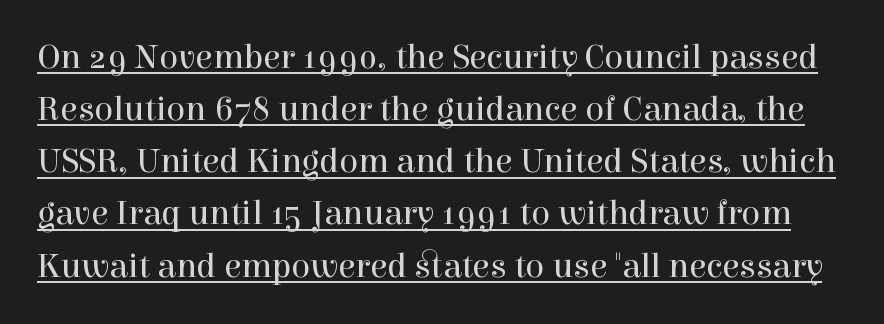
{"serif": "yes", "italic": "no", "bold": "no", "weight": "regular", "width": "normal", "x_height": "medium", "monospaced": "no", "underline": "yes", "line_spacing": "normal", "line_spacing_ratio": 1.49, "letter_spacing": "normal", "letter_spacing_em": 0.0, "glyph_px": 35}
